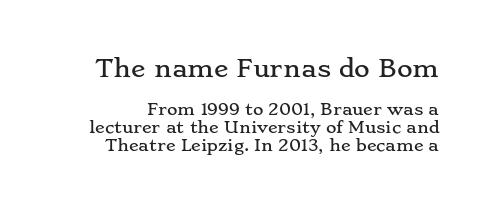
{"italic": "no", "underline": "no", "line_spacing": "tight", "line_spacing_ratio": 1.13, "letter_spacing": "normal", "letter_spacing_em": 0.0, "larger_block": "first", "size_ratio": 1.5, "glyph_px": 24}
